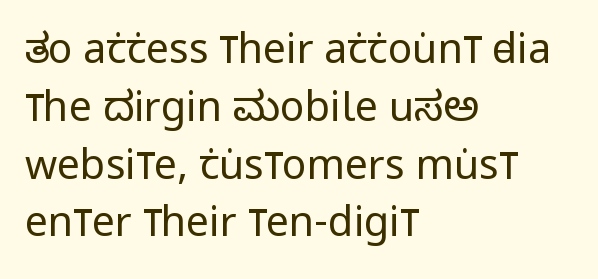
In terms of posture, this sample is upright. The strip under each line holds only bare page. Caption: multi-line text, flush left, ragged right. These lines sit exactly where default settings would place them.
